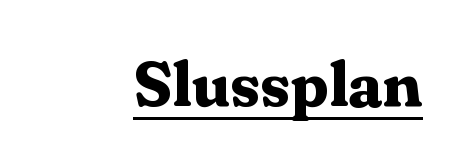
The image shows 64 px bold serif type, upright; set normal letter spacing, underlined; medium stroke contrast and a medium x-height.
